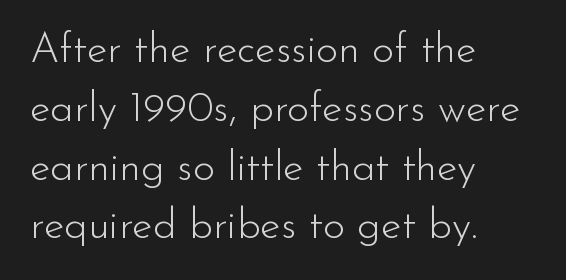
Unmarked baselines from the first word to the last. A student would call this left alignment; a typographer would say flush left, rag right. Observe the ordinary spacing: letters are neighbours, not strangers. Note: no serifs on the glyphs. These lines are rendered in a variable-pitch font. Reading down the column, the eye jumps a familiar distance to each next line.
